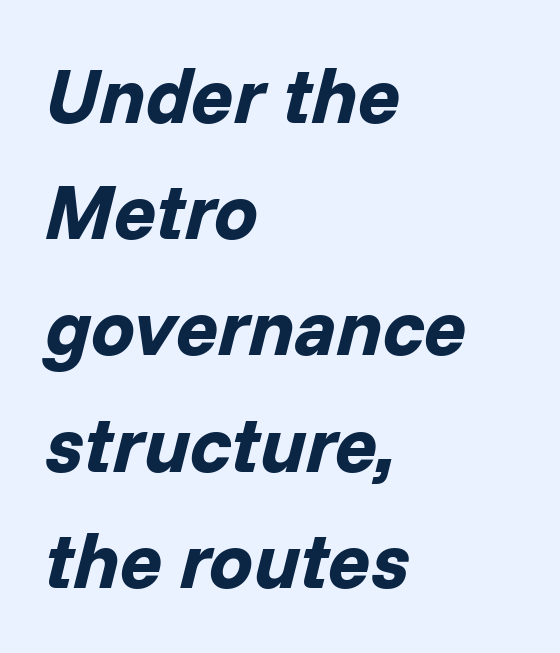
Q: Is the text bold? A: Yes.
Q: Is the text italic (slanted)? A: Yes, it leans right by about 14 degrees.
Q: Is the text underlined? A: No.
Q: How is the paragraph aligned? A: Left-aligned.
Q: Is the spacing between letters normal or unusually wide? A: Normal.
Q: Is the spacing between lines tight, normal or loose? A: Normal.
Q: Width (condensed, normal, or wide)? A: Normal.
Q: Stroke contrast? A: Low.
Q: x-height? A: Medium.
Q: Monospaced? A: No.
